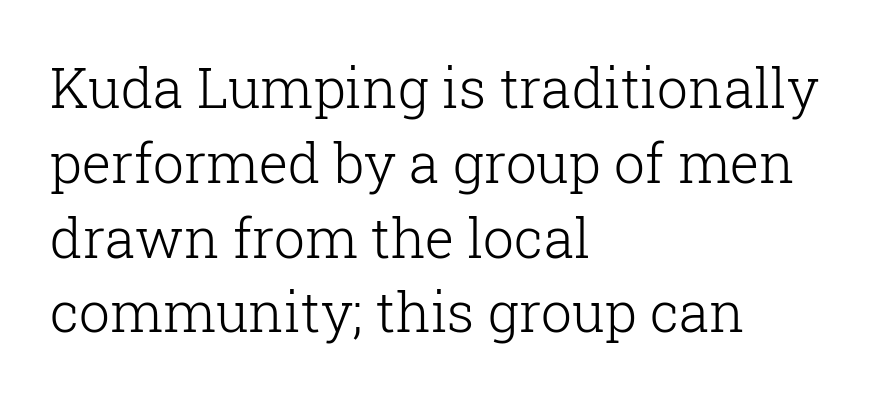
{"serif": "yes", "italic": "no", "bold": "no", "weight": "light", "width": "normal", "stroke_contrast": "low", "x_height": "medium", "monospaced": "no", "underline": "no", "align": "left", "line_spacing": "normal", "line_spacing_ratio": 1.36, "letter_spacing": "normal", "letter_spacing_em": 0.0, "glyph_px": 55}
